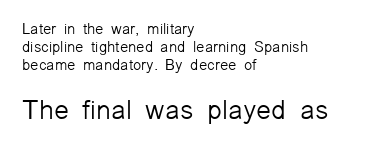
Q: Is the text bold? A: No.
Q: Is the text italic (slanted)? A: No, it is upright.
Q: Is the text underlined? A: No.
Q: How is the paragraph aligned? A: Left-aligned.
Q: Is the spacing between letters normal or unusually wide? A: Normal.
Q: Which block of text is set in a larger size, the first (top) or the second (bottom)? A: The second (bottom) one.
